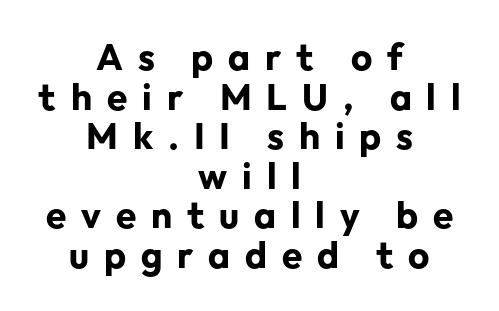
{"serif": "no", "italic": "no", "bold": "yes", "weight": "bold", "width": "normal", "stroke_contrast": "low", "x_height": "medium", "monospaced": "no", "underline": "no", "align": "center", "line_spacing": "tight", "line_spacing_ratio": 1.07, "letter_spacing": "wide", "letter_spacing_em": 0.4, "glyph_px": 37}
